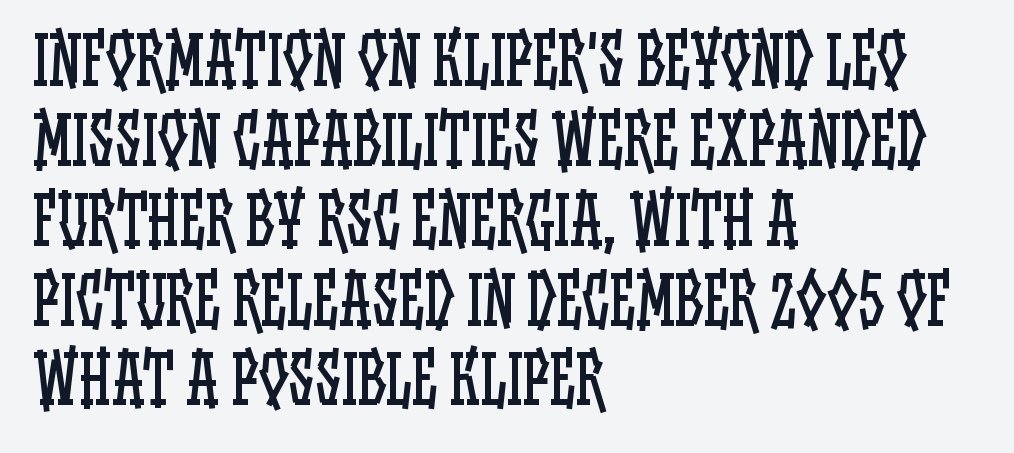
The image shows 66 px regular-weight, condensed type, upright; set left-aligned, line spacing 1.21x, normal letter spacing, not underlined; low stroke contrast and a large x-height.
